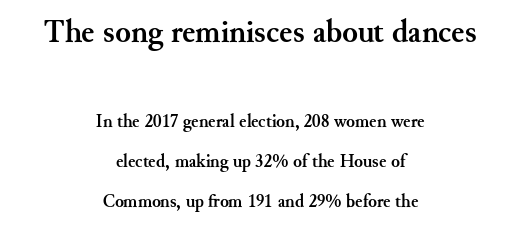
Think of a printed novel: that variable character pitch is what you see here. Is the letter spacing exaggerated? No — it looks like the ordinary default. These lines carry a lot of weight — the face is fully bold. If you folded the block vertically in half, each line would mirror itself in length. You get the large type first, then a drop to smaller type.
